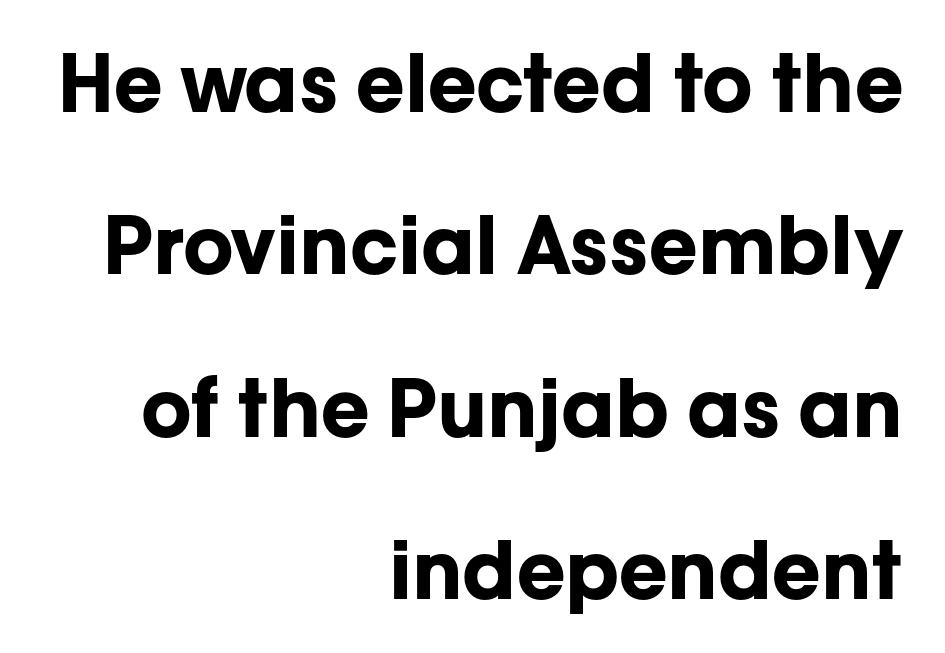
The letters carry no serifs — their stems end cleanly without finishing strokes. Emphasis by weight is at full strength: bold. Does extra space separate the letters? No, they use regular spacing. The type sits square on the baseline with zero lean. Spacing verdict: proportional, widths tailored to each character.
